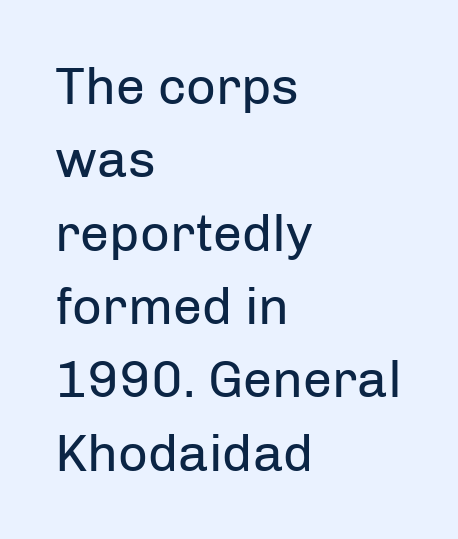
{"serif": "no", "italic": "no", "bold": "no", "weight": "regular", "width": "normal", "stroke_contrast": "low", "x_height": "medium", "monospaced": "no", "underline": "no", "align": "left", "line_spacing": "normal", "line_spacing_ratio": 1.41, "letter_spacing": "normal", "letter_spacing_em": 0.0, "glyph_px": 52}
